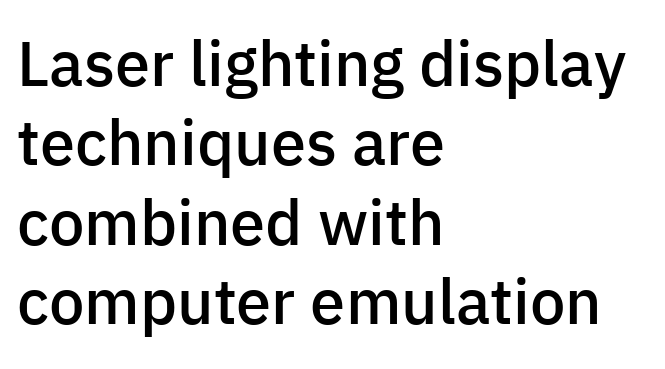
Vertical strokes here are truly vertical. On the weight axis this lands at semibold, roughly 600. Normally led — the rows are evenly, conventionally spaced. Do the characters align in a grid? No, the font is proportional.
